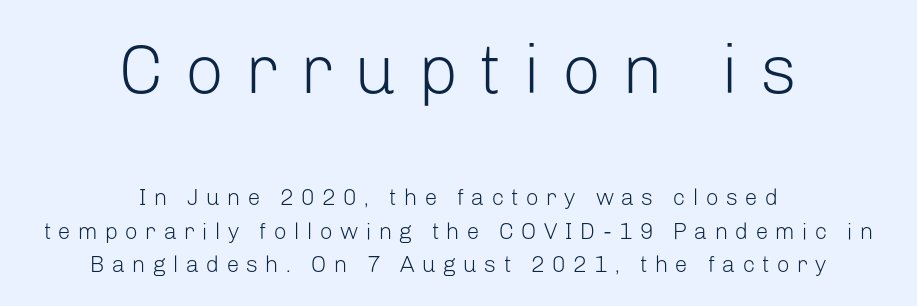
The image shows 69 px light sans-serif type, upright; set centered, normal line spacing (1.45x), unusually wide letter spacing (+0.3 em), not underlined; the first (top) block is 3.0x larger; low stroke contrast and a medium x-height.
